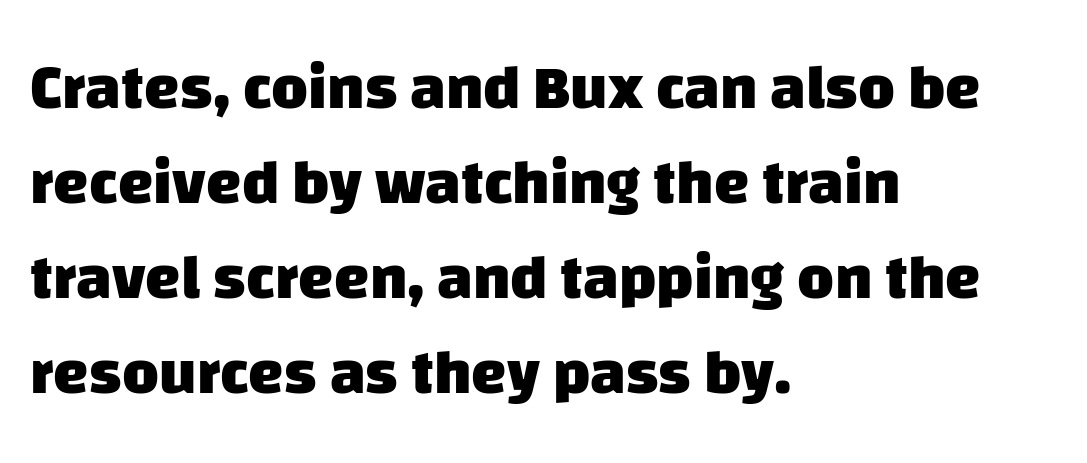
Characters follow at the spacing the type designer built in. Varying glyph widths throughout — classic text-font behaviour. Alignment: flush left. Weight check: bold — yes, fully. The rendering uses a moderate line-height, typical for paragraphs. Font category for this specimen: sans-serif.
